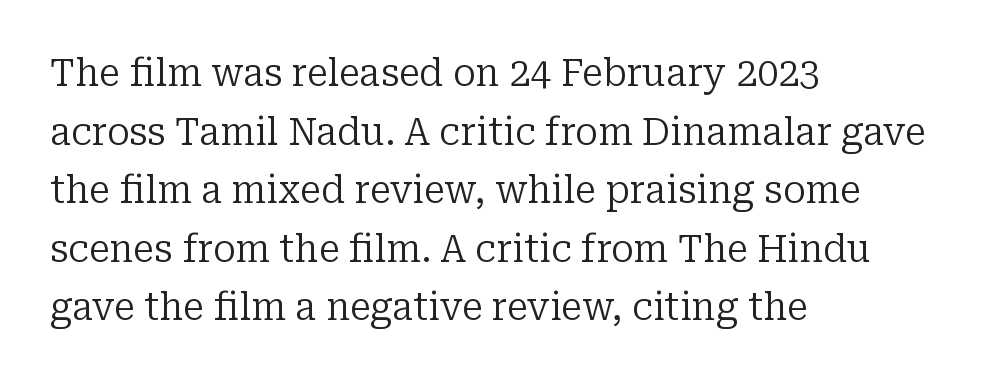
Q: Is the text bold? A: No.
Q: Is the text italic (slanted)? A: No, it is upright.
Q: Is the typeface a serif or a sans-serif typeface? A: Serif.
Q: Is the text underlined? A: No.
Q: How is the paragraph aligned? A: Left-aligned.
Q: Is the spacing between letters normal or unusually wide? A: Normal.
Q: Is the spacing between lines tight, normal or loose? A: Normal.
Q: Width (condensed, normal, or wide)? A: Normal.
Q: Stroke contrast? A: Low.
Q: x-height? A: Medium.
Q: Monospaced? A: No.
